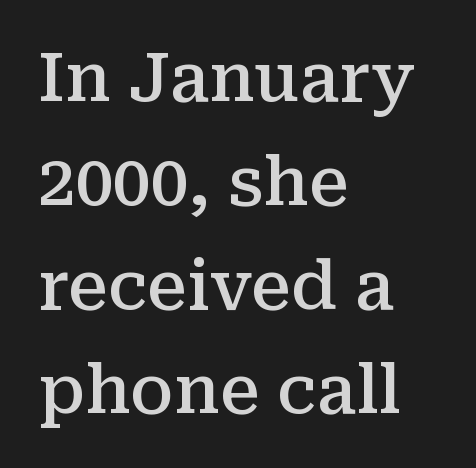
The image shows 67 px semibold serif type, upright; set left-aligned, normal line spacing (1.55x), normal letter spacing, not underlined; medium stroke contrast and a medium x-height.
